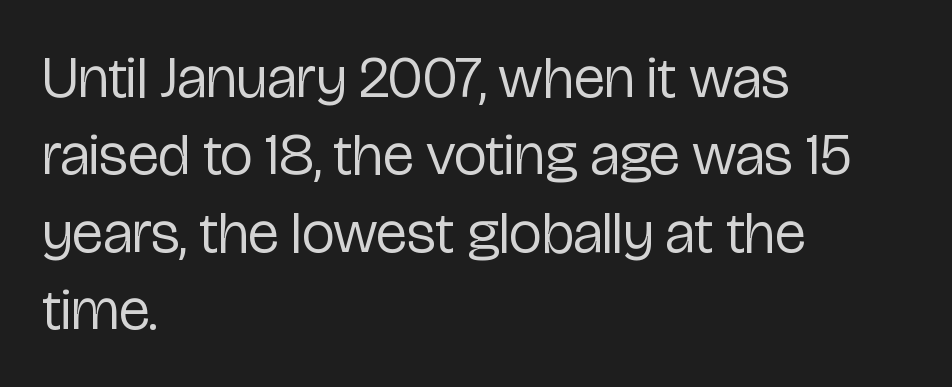
The image shows 59 px regular-weight, condensed sans-serif type, upright; set left-aligned, normal line spacing (1.31x), normal letter spacing, not underlined; low stroke contrast and a medium x-height.
